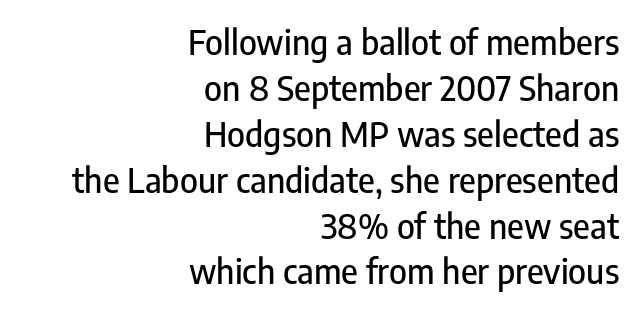
The image shows 34 px condensed sans-serif type, upright; set right-aligned, normal line spacing (1.35x), normal letter spacing, not underlined; low stroke contrast and a medium x-height.
